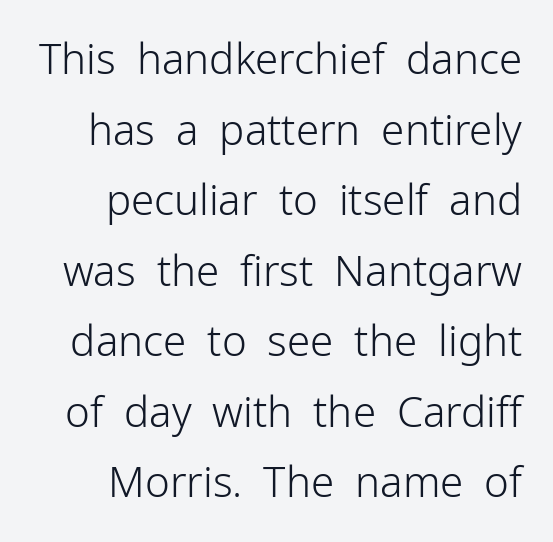
The image shows 42 px light sans-serif type, upright; set right-aligned, normal line spacing (1.68x), normal letter spacing, not underlined; low stroke contrast and a medium x-height.
